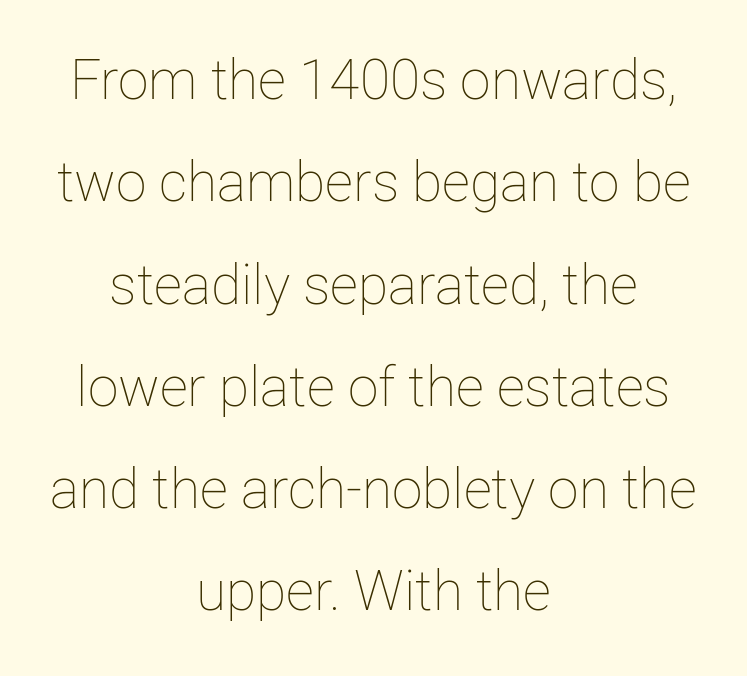
The image shows 55 px thin type, upright; set centered, line spacing 1.86x, normal letter spacing, not underlined; low stroke contrast and a medium x-height.
